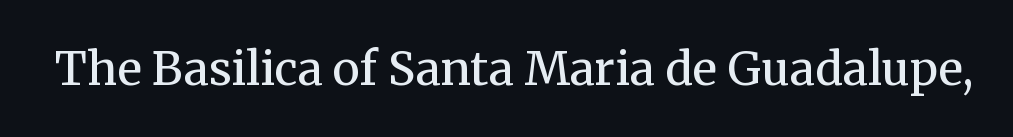
Q: Is the text bold? A: No.
Q: Is the text italic (slanted)? A: No, it is upright.
Q: Is the typeface a serif or a sans-serif typeface? A: Serif.
Q: Is the text underlined? A: No.
Q: Is the spacing between letters normal or unusually wide? A: Normal.
Q: Width (condensed, normal, or wide)? A: Normal.
Q: Stroke contrast? A: Medium.
Q: x-height? A: Medium.
Q: Monospaced? A: No.
